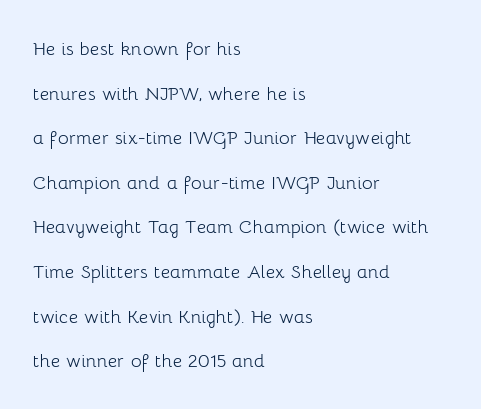
The image shows 23 px text type, upright; set left-aligned, loose line spacing (1.94x), normal letter spacing, not underlined.
